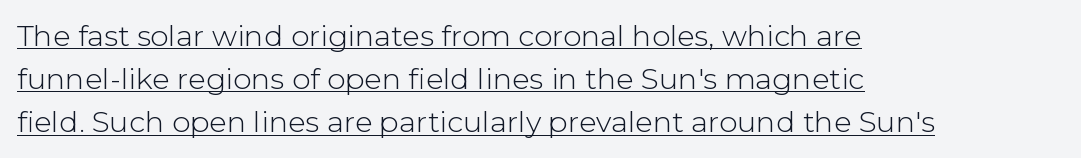
Q: Is the text bold? A: No.
Q: Is the text italic (slanted)? A: No, it is upright.
Q: Is the typeface a serif or a sans-serif typeface? A: Sans-serif.
Q: Is the text underlined? A: Yes.
Q: How is the paragraph aligned? A: Left-aligned.
Q: Is the spacing between letters normal or unusually wide? A: Normal.
Q: Is the spacing between lines tight, normal or loose? A: Normal.
Q: Width (condensed, normal, or wide)? A: Normal.
Q: Stroke contrast? A: Low.
Q: x-height? A: Medium.
Q: Monospaced? A: No.
